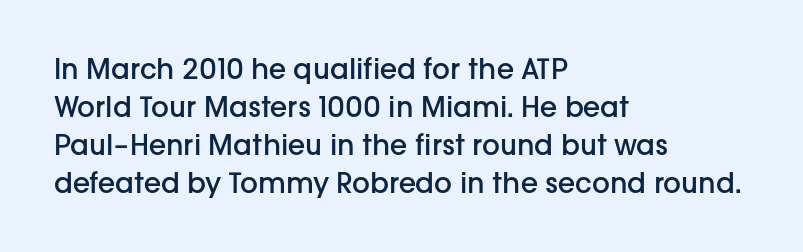
Alignment: flush left. The zone under the glyphs is completely vacant. Stroke terminals: plain, sans-serif. Firm but not heavy-handed strokes: this text is semibold. This is roman type, the default non-slanted kind.
